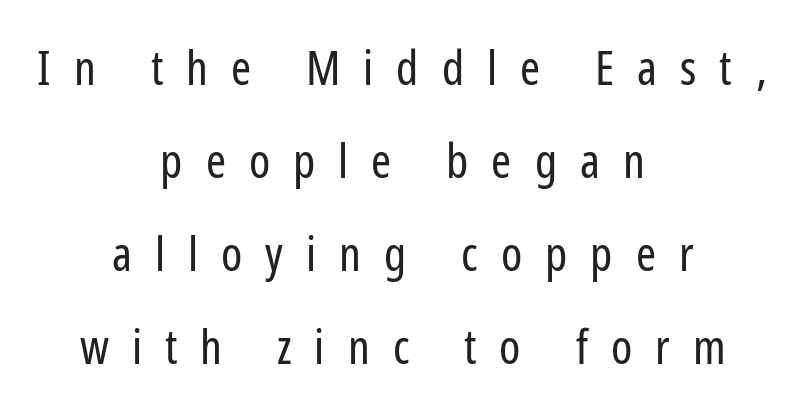
In terms of letterform style, serifs are entirely absent. The letterforms stand isolated, each surrounded by extra space. Quick note: underline off. The rag falls on both sides of this text block equally. Varying glyph widths throughout — classic text-font behaviour.
